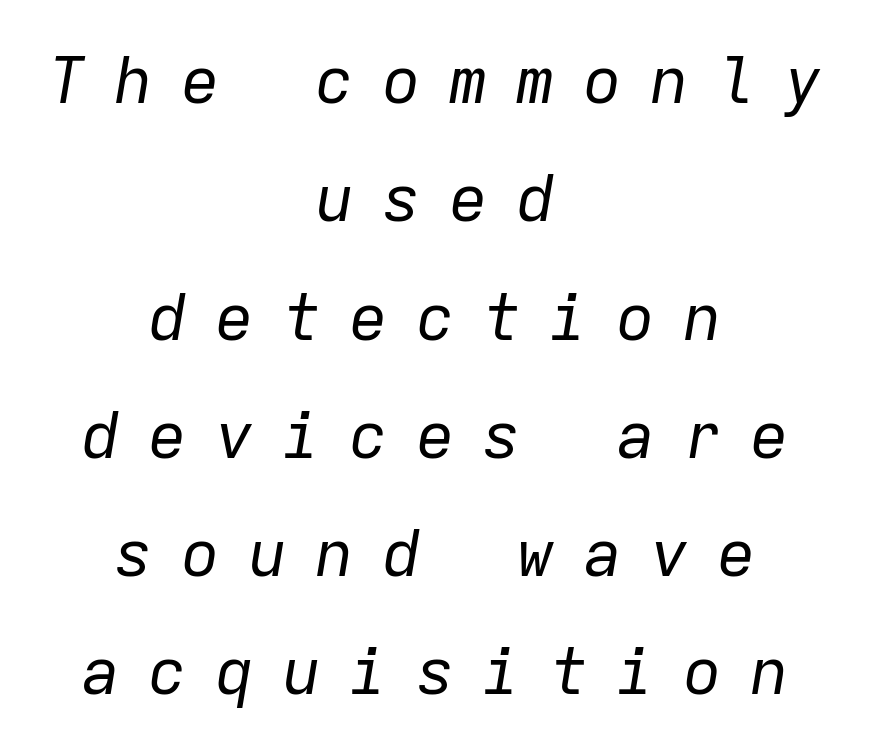
Q: Is the text bold? A: No.
Q: Is the text italic (slanted)? A: Yes, it leans right by about 9 degrees.
Q: Is the text underlined? A: No.
Q: How is the paragraph aligned? A: Centered.
Q: Is the spacing between letters normal or unusually wide? A: Unusually wide.
Q: Width (condensed, normal, or wide)? A: Normal.
Q: Stroke contrast? A: Low.
Q: x-height? A: Medium.
Q: Monospaced? A: Yes.
